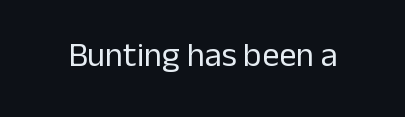
Q: Is the text bold? A: No.
Q: Is the text italic (slanted)? A: No, it is upright.
Q: Is the typeface a serif or a sans-serif typeface? A: Sans-serif.
Q: Is the text underlined? A: No.
Q: Is the spacing between letters normal or unusually wide? A: Normal.
Q: Width (condensed, normal, or wide)? A: Normal.
Q: Stroke contrast? A: Low.
Q: x-height? A: Medium.
Q: Monospaced? A: No.
